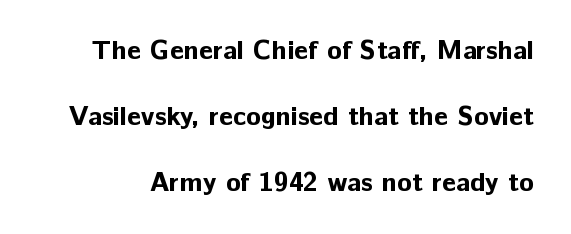
The image shows 27 px bold type, upright; set loose line spacing (2.44x), normal letter spacing, not underlined.
